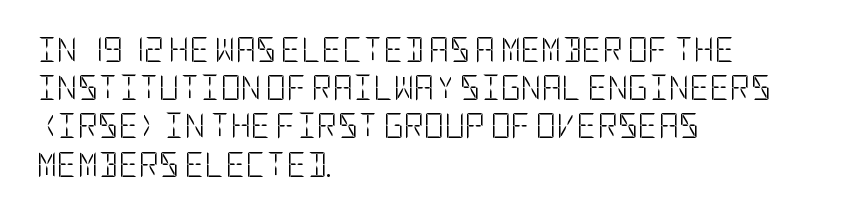
The image shows 25 px text type, upright; set left-aligned, normal line spacing (1.53x), normal letter spacing, not underlined.
